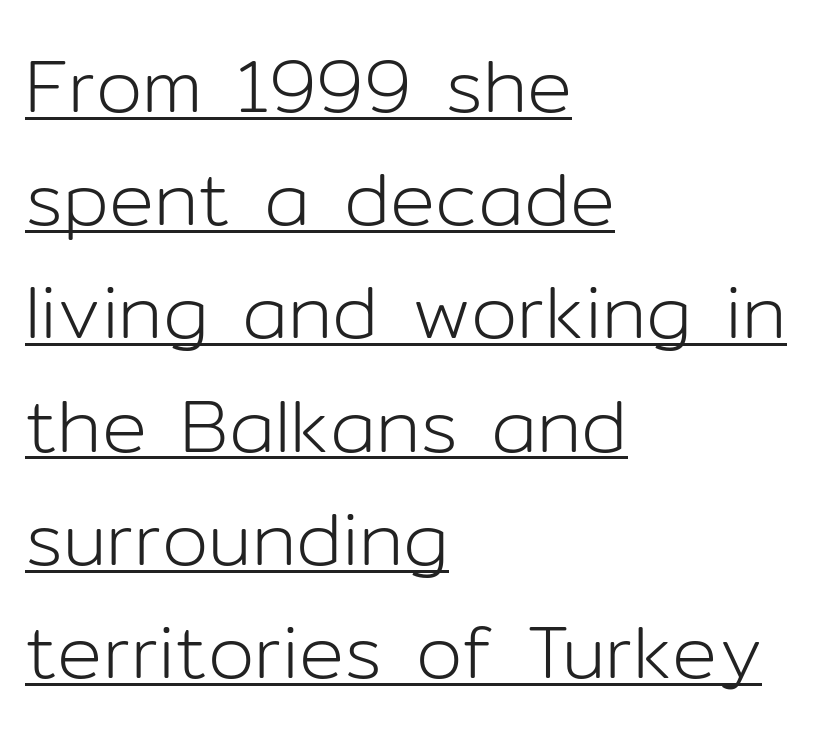
{"serif": "no", "italic": "no", "bold": "no", "weight": "light", "width": "normal", "stroke_contrast": "low", "x_height": "medium", "monospaced": "no", "underline": "yes", "align": "left", "line_spacing": "normal", "line_spacing_ratio": 1.51, "letter_spacing": "normal", "letter_spacing_em": 0.0, "glyph_px": 75}
